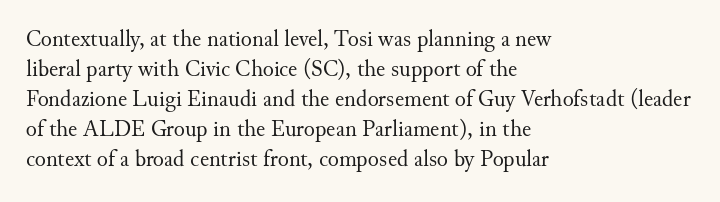
Q: Is the text bold? A: No.
Q: Is the text italic (slanted)? A: No, it is upright.
Q: Is the text underlined? A: No.
Q: How is the paragraph aligned? A: Left-aligned.
Q: Is the spacing between letters normal or unusually wide? A: Normal.
Q: Is the spacing between lines tight, normal or loose? A: Normal.
